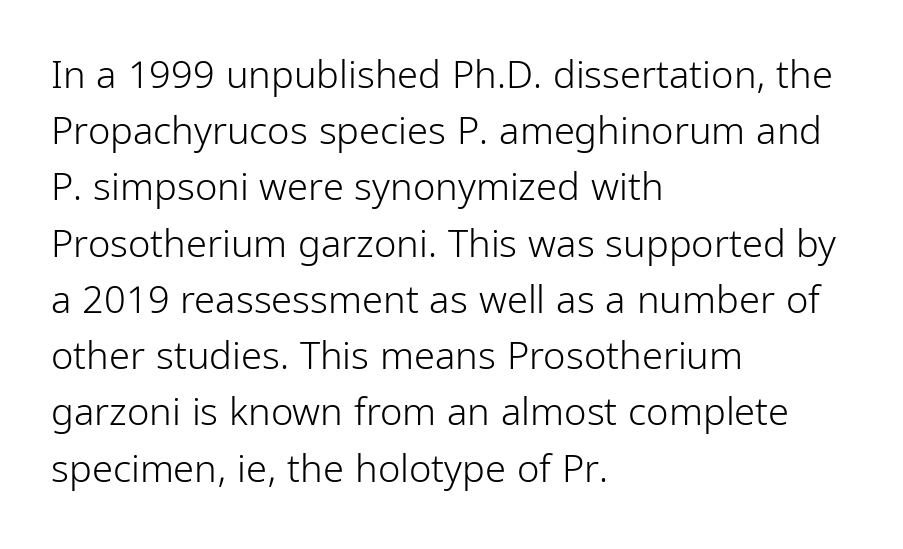
Q: Is the text bold? A: No.
Q: Is the text italic (slanted)? A: No, it is upright.
Q: Is the typeface a serif or a sans-serif typeface? A: Sans-serif.
Q: Is the text underlined? A: No.
Q: How is the paragraph aligned? A: Left-aligned.
Q: Is the spacing between letters normal or unusually wide? A: Normal.
Q: Is the spacing between lines tight, normal or loose? A: Normal.
Q: Width (condensed, normal, or wide)? A: Condensed.
Q: Stroke contrast? A: Low.
Q: x-height? A: Medium.
Q: Monospaced? A: No.
